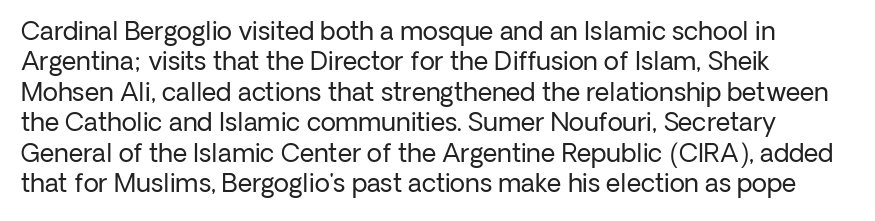
The image shows 25 px text type, upright; set left-aligned, line spacing 1.22x, normal letter spacing, not underlined.
